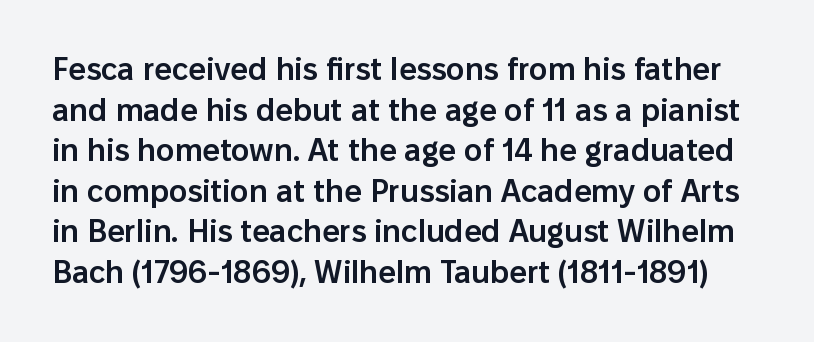
The image shows 31 px semibold sans-serif type, upright; set normal line spacing (1.31x), normal letter spacing, not underlined; low stroke contrast and a medium x-height.
